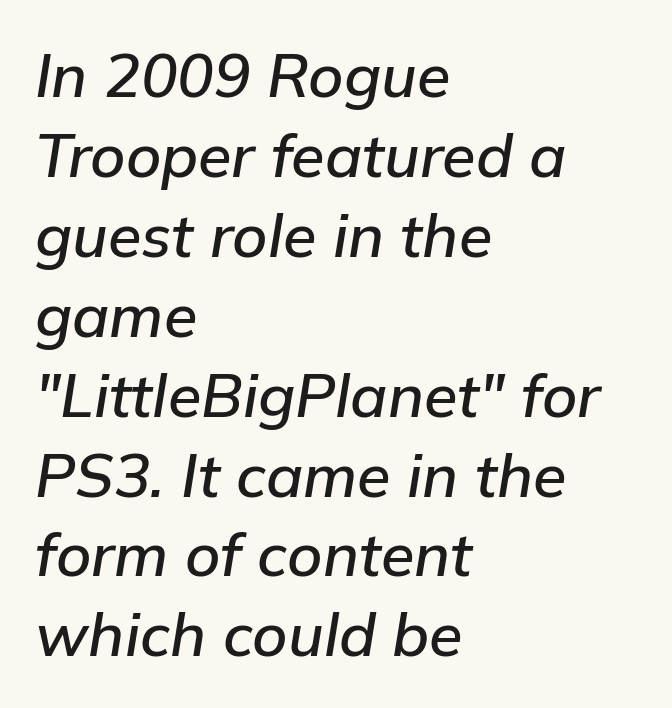
The image shows 61 px text type, italic (leaning right); set left-aligned, normal line spacing (1.31x), normal letter spacing, not underlined; low stroke contrast and a medium x-height.
